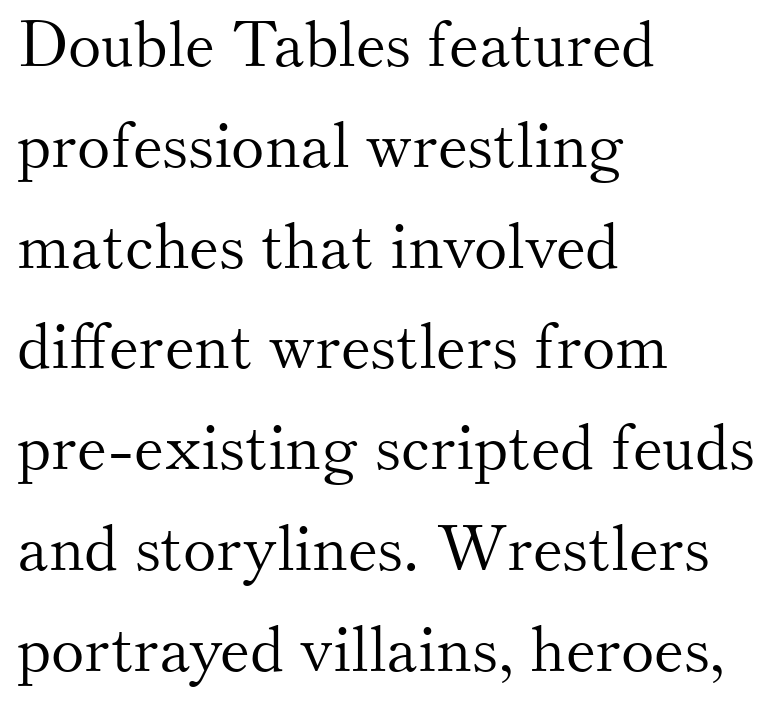
Line beginnings align vertically; line endings do not. The passage shown is typed in a proportional face where columns would drift. This sample keeps an unexceptional amount of space between lines. A typesetter would label this face a serif. Notice how the stems are strictly vertical — no italics here. Stems and bowls with no extra thickness — not bold.
